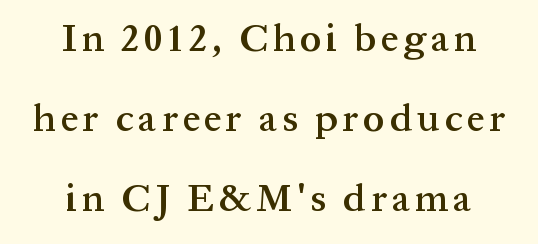
{"serif": "yes", "italic": "no", "bold": "semi", "weight": "semibold", "width": "normal", "stroke_contrast": "medium", "x_height": "medium", "monospaced": "no", "underline": "no", "align": "center", "line_spacing": "loose", "line_spacing_ratio": 2.11, "glyph_px": 38}
